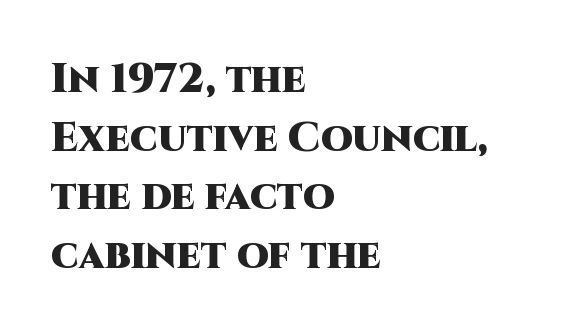
{"serif": "no", "italic": "no", "bold": "yes", "weight": "heavy", "width": "normal", "stroke_contrast": "high", "x_height": "large", "monospaced": "no", "underline": "no", "align": "left", "line_spacing": "normal", "line_spacing_ratio": 1.43, "letter_spacing": "normal", "letter_spacing_em": 0.0, "glyph_px": 41}
